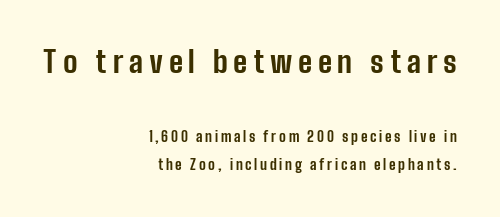
The image shows 30 px bold, condensed sans-serif type, upright; set right-aligned, loose line spacing (2.03x), not underlined; the first (top) block is 2.14x larger; low stroke contrast and a medium x-height.
